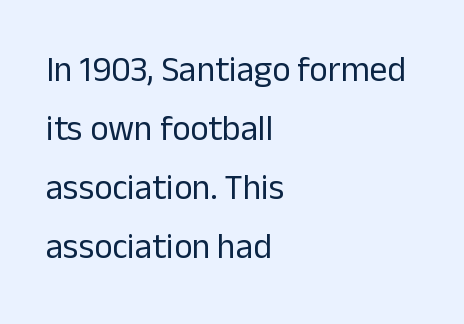
Check under the words: just untouched page. A student would call this left alignment; a typographer would say flush left, rag right. Weight: in the light-to-regular range. This rendering leaves character spacing at its baseline value.
